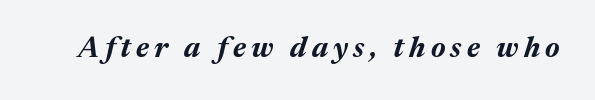
The image shows 29 px bold type, italic (leaning right); set not underlined; medium stroke contrast and a medium x-height.
